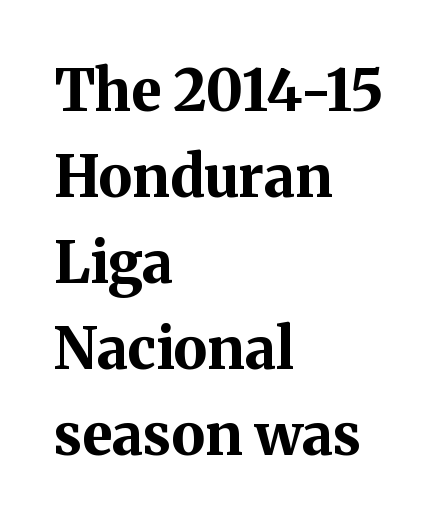
The image shows 57 px bold serif type, upright; set left-aligned, normal line spacing (1.51x), normal letter spacing, not underlined; medium stroke contrast and a medium x-height.
